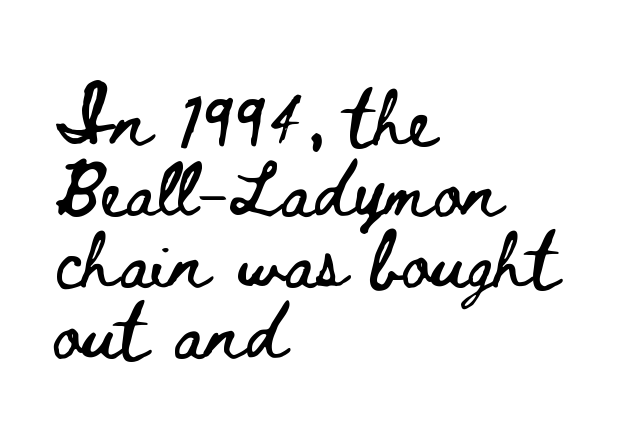
{"width": "wide", "stroke_contrast": "low", "x_height": "small", "monospaced": "no", "underline": "no", "align": "left", "line_spacing": "normal", "line_spacing_ratio": 1.29, "letter_spacing": "normal", "letter_spacing_em": 0.0, "glyph_px": 55}
